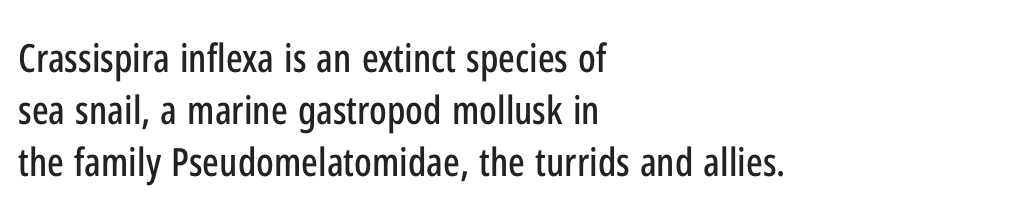
Q: Is the text italic (slanted)? A: No, it is upright.
Q: Is the typeface a serif or a sans-serif typeface? A: Sans-serif.
Q: Is the text underlined? A: No.
Q: How is the paragraph aligned? A: Left-aligned.
Q: Is the spacing between letters normal or unusually wide? A: Normal.
Q: Is the spacing between lines tight, normal or loose? A: Normal.
Q: Width (condensed, normal, or wide)? A: Condensed.
Q: Stroke contrast? A: Low.
Q: x-height? A: Medium.
Q: Monospaced? A: No.
